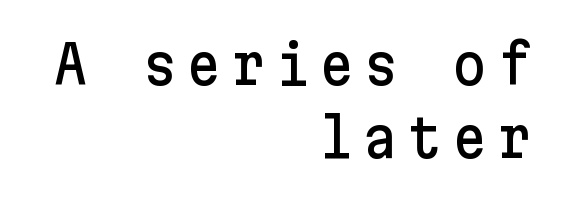
The image shows 54 px sans-serif type, upright; set right-aligned, normal line spacing (1.36x), not underlined; low stroke contrast and a medium x-height.
